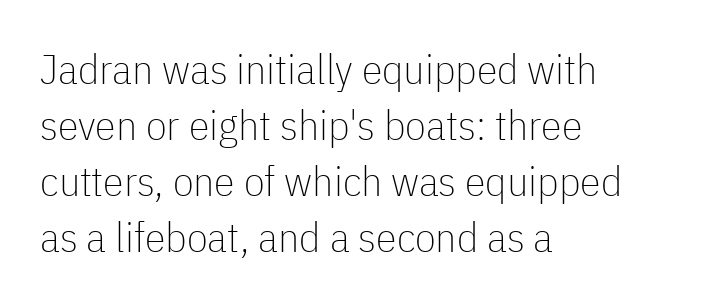
{"serif": "no", "italic": "no", "bold": "no", "weight": "thin", "width": "condensed", "stroke_contrast": "low", "x_height": "medium", "monospaced": "no", "underline": "no", "align": "left", "line_spacing": "normal", "line_spacing_ratio": 1.33, "letter_spacing": "normal", "letter_spacing_em": 0.0, "glyph_px": 42}
